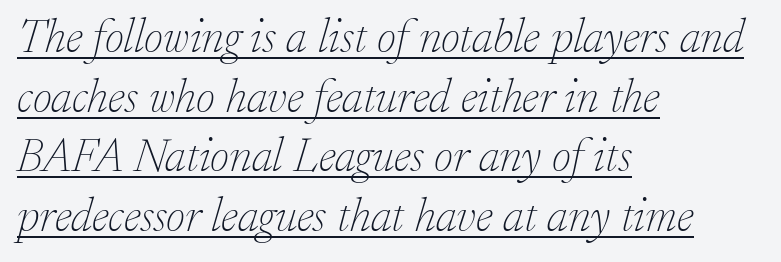
Is there an underline? Yes — a line sits under the letters. Think of a printed novel: that variable character pitch is what you see here. Is this a heavy cut? Hardly; it is regular or lighter. The face used here is seriffed, in the tradition of book romans. In terms of posture, this sample is oblique. Teacher's note: observe the even left margin — that is flush-left alignment.
